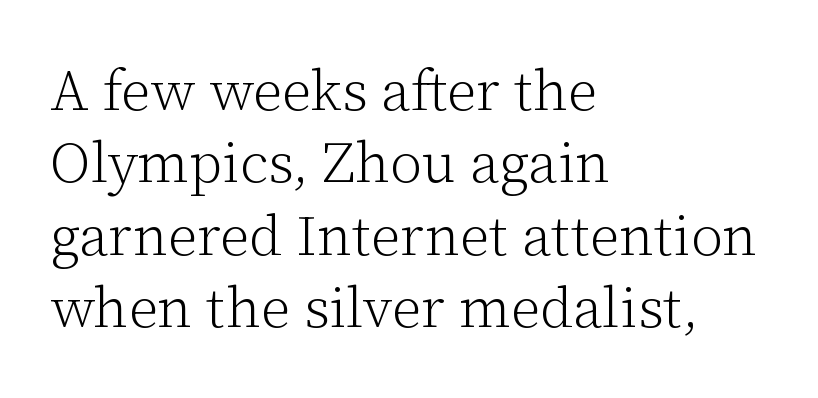
The image shows 57 px light serif type, upright; set left-aligned, normal line spacing (1.27x), normal letter spacing, not underlined; low stroke contrast and a medium x-height.
